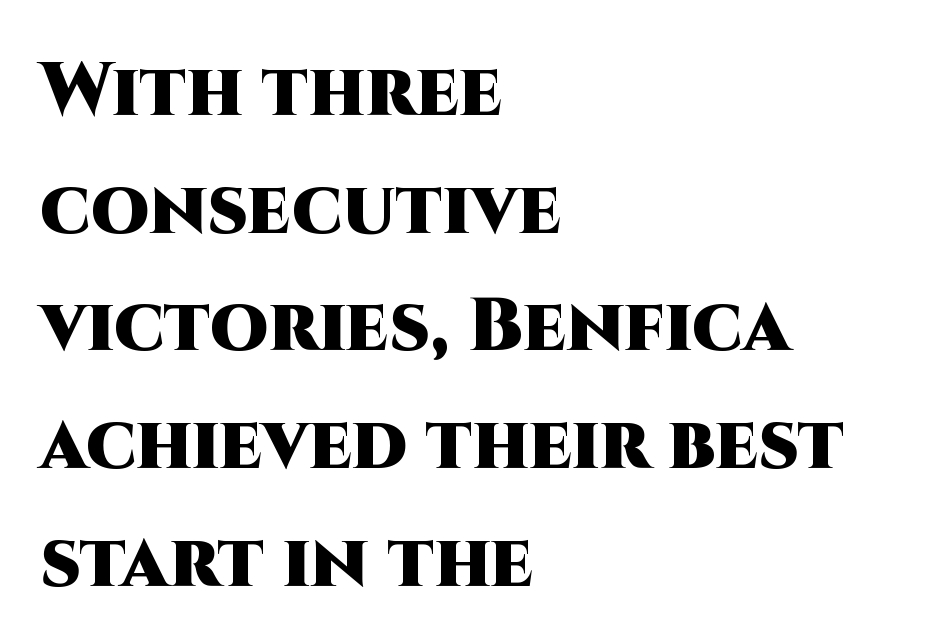
The passage shown is typeset with a sans-serif family. The face used here has the dense, thick strokes of a bold. Is there any slant? The stems are plumb. Each letter keeps its own natural width here, so spacing adapts to shape. Anything drawn beneath the words? Only blank space.
